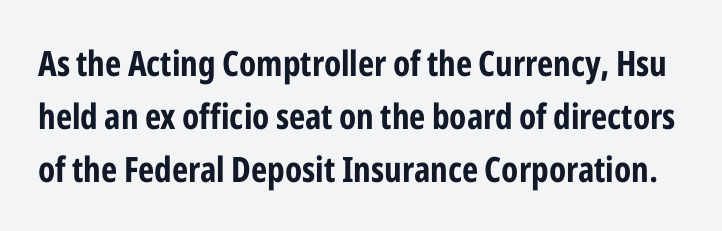
Q: Is the text bold? A: Yes.
Q: Is the text italic (slanted)? A: No, it is upright.
Q: Is the typeface a serif or a sans-serif typeface? A: Sans-serif.
Q: Is the text underlined? A: No.
Q: Is the spacing between letters normal or unusually wide? A: Normal.
Q: Is the spacing between lines tight, normal or loose? A: Normal.
Q: Width (condensed, normal, or wide)? A: Condensed.
Q: Stroke contrast? A: Low.
Q: x-height? A: Medium.
Q: Monospaced? A: No.
